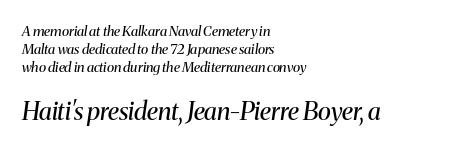
Unbolded letterforms with no extra heft. The letters sit at their default tracking, neither squeezed nor spread. Larger block? The one below; the one above is distinctly smaller. Descenders are the only things crossing below the line. Emphasis-style slanted type is in use. The paragraph has a hard left edge and a soft right edge.
